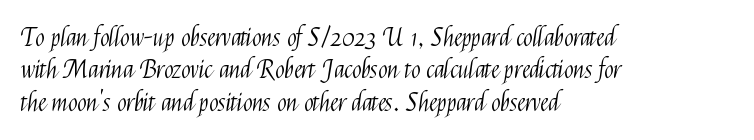
The words here are not underlined. Whoever set this chose a conventional vertical rhythm. Honestly, the letter spacing is just normal — you wouldn't notice it. Compared with a centered layout, this one pins lines to the left instead. The weight tops out at a normal text grade.
